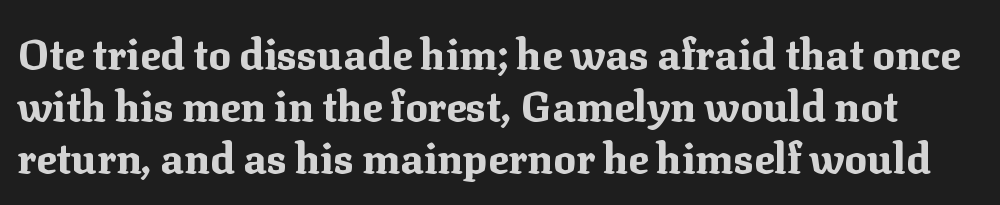
{"serif": "yes", "italic": "no", "bold": "yes", "weight": "bold", "width": "normal", "stroke_contrast": "medium", "x_height": "medium", "monospaced": "no", "underline": "no", "line_spacing_ratio": 1.24, "letter_spacing": "normal", "letter_spacing_em": 0.0, "glyph_px": 42}
